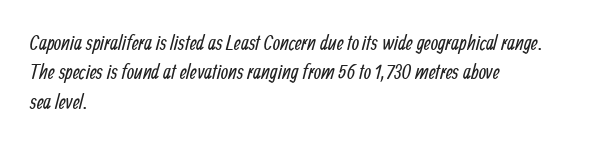
In terms of letterspacing, this is plain default setting. Just letters on the line, the space beneath them empty. Layout note: lines flush left. Stroke mass is kept to a normal reading level or below. The vertical gap from one line to the next is medium.
